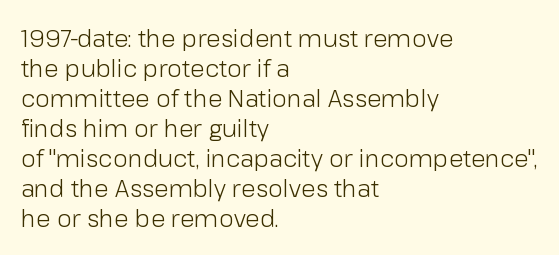
{"italic": "no", "bold": "no", "underline": "no", "align": "left", "line_spacing": "normal", "line_spacing_ratio": 1.25, "letter_spacing": "normal", "letter_spacing_em": 0.0, "glyph_px": 24}
